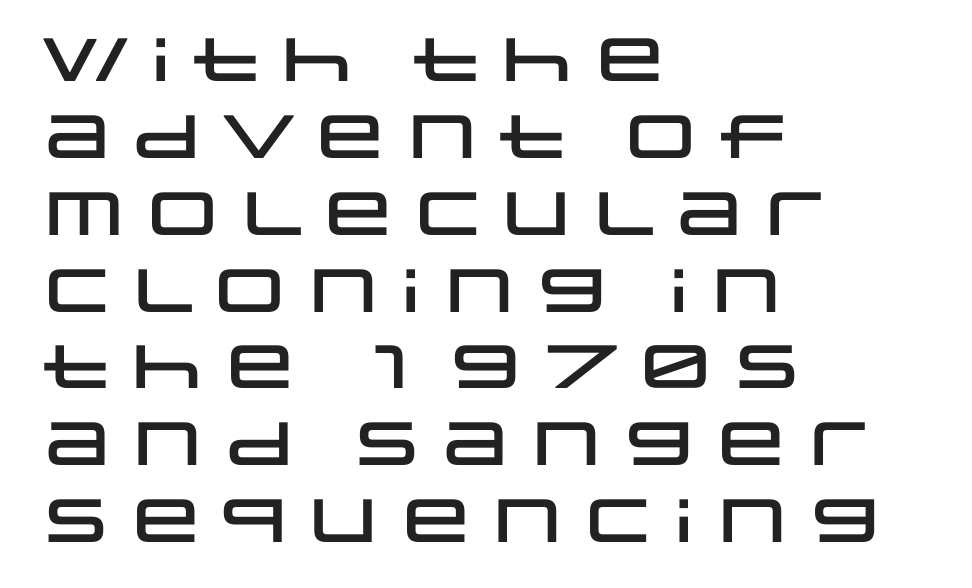
The image shows 61 px wide sans-serif type, upright; set left-aligned, normal line spacing (1.26x), normal letter spacing, not underlined; low stroke contrast and a large x-height.
